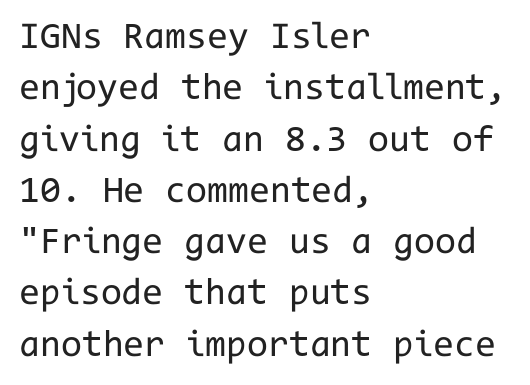
Is the letter spacing exaggerated? No — it looks like the ordinary default. This sample uses a sans-serif face. Spacing verdict: monospaced, one width for all characters. These lines were composed using upright roman letters. Teacher's note: observe the even left margin — that is flush-left alignment. Nobody drew a line under any word here.
